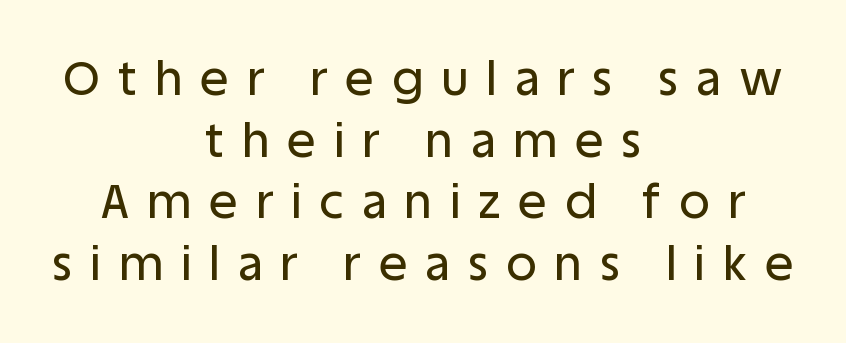
There is plenty of visible air inserted between adjacent glyphs. Clear beneath every line of the passage. You can tell from the bare stems that sans-serif type was used. Note the varied advance widths — an 'i' is clearly narrower than an 'm'. The passage is arranged like a title page — every line centered. One glance says typical: line gaps are just what's usual.
